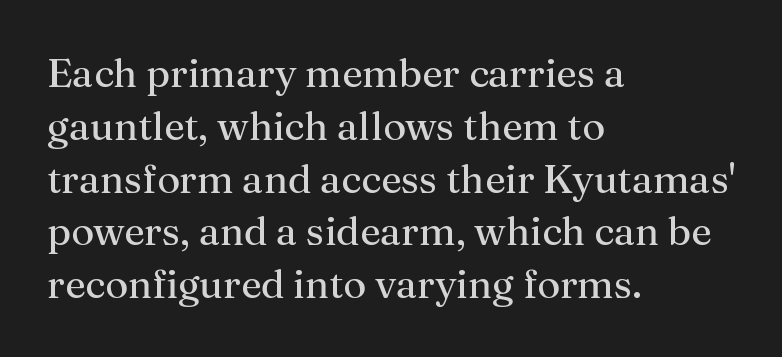
Q: Is the text bold? A: No.
Q: Is the text italic (slanted)? A: No, it is upright.
Q: Is the typeface a serif or a sans-serif typeface? A: Serif.
Q: Is the text underlined? A: No.
Q: How is the paragraph aligned? A: Left-aligned.
Q: Is the spacing between letters normal or unusually wide? A: Normal.
Q: Is the spacing between lines tight, normal or loose? A: Normal.
Q: Width (condensed, normal, or wide)? A: Normal.
Q: Stroke contrast? A: Medium.
Q: x-height? A: Medium.
Q: Monospaced? A: No.
